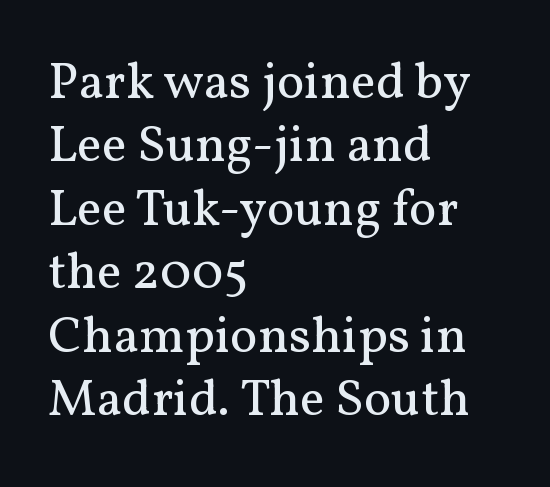
The face used here is seriffed, in the tradition of book romans. Spacing between characters is what you'd get straight out of the box. Weight class: somewhere from thin through regular. If you drew a line through each stem, it would be perfectly vertical. The setting favours the left margin, as ordinary paragraphs usually do.
